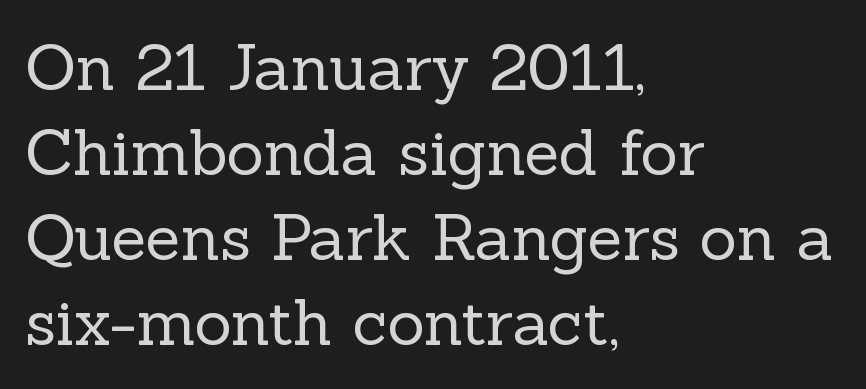
The passage shown stacks its lines at a standard gap. Ascenders rise straight up at ninety degrees. Heaviness? Minimal to ordinary, like unemphasized prose. Letters rest on an invisible, unmarked baseline. Note the varied advance widths — an 'i' is clearly narrower than an 'm'. This rendering leaves character spacing at its baseline value.
